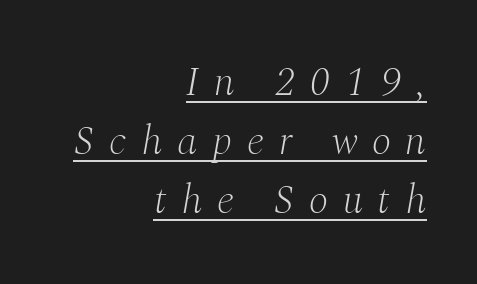
The image shows 41 px light serif type, italic (leaning right); set right-aligned, normal line spacing (1.44x), unusually wide letter spacing (+0.36 em), underlined; medium stroke contrast and a medium x-height.
